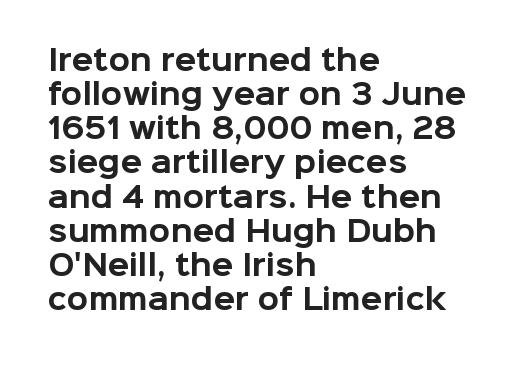
Q: Is the text bold? A: Yes.
Q: Is the text italic (slanted)? A: No, it is upright.
Q: Is the typeface a serif or a sans-serif typeface? A: Sans-serif.
Q: Is the text underlined? A: No.
Q: How is the paragraph aligned? A: Left-aligned.
Q: Is the spacing between letters normal or unusually wide? A: Normal.
Q: Width (condensed, normal, or wide)? A: Normal.
Q: Stroke contrast? A: Low.
Q: x-height? A: Medium.
Q: Monospaced? A: No.
